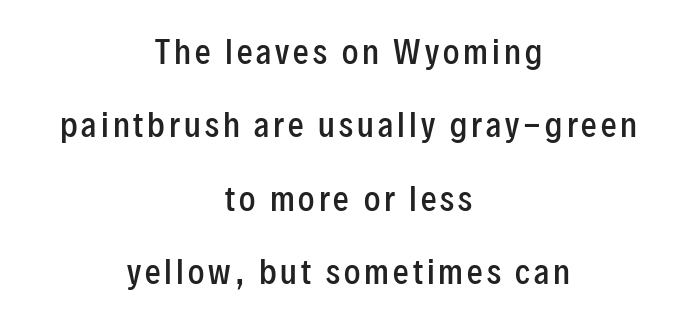
Q: Is the text bold? A: Semi-bold.
Q: Is the text italic (slanted)? A: No, it is upright.
Q: Is the typeface a serif or a sans-serif typeface? A: Sans-serif.
Q: Is the text underlined? A: No.
Q: How is the paragraph aligned? A: Centered.
Q: Is the spacing between lines tight, normal or loose? A: Loose.
Q: Width (condensed, normal, or wide)? A: Condensed.
Q: Stroke contrast? A: Low.
Q: x-height? A: Medium.
Q: Monospaced? A: No.
